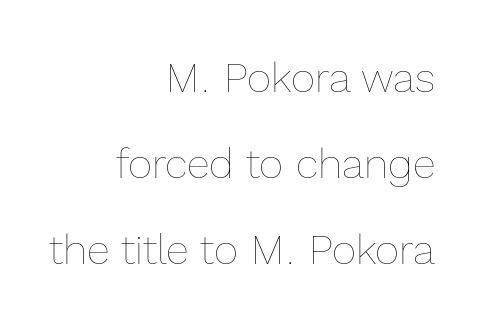
Q: Is the text bold? A: No.
Q: Is the text italic (slanted)? A: No, it is upright.
Q: Is the text underlined? A: No.
Q: How is the paragraph aligned? A: Right-aligned.
Q: Is the spacing between letters normal or unusually wide? A: Normal.
Q: Is the spacing between lines tight, normal or loose? A: Loose.
Q: Width (condensed, normal, or wide)? A: Normal.
Q: x-height? A: Medium.
Q: Monospaced? A: No.
